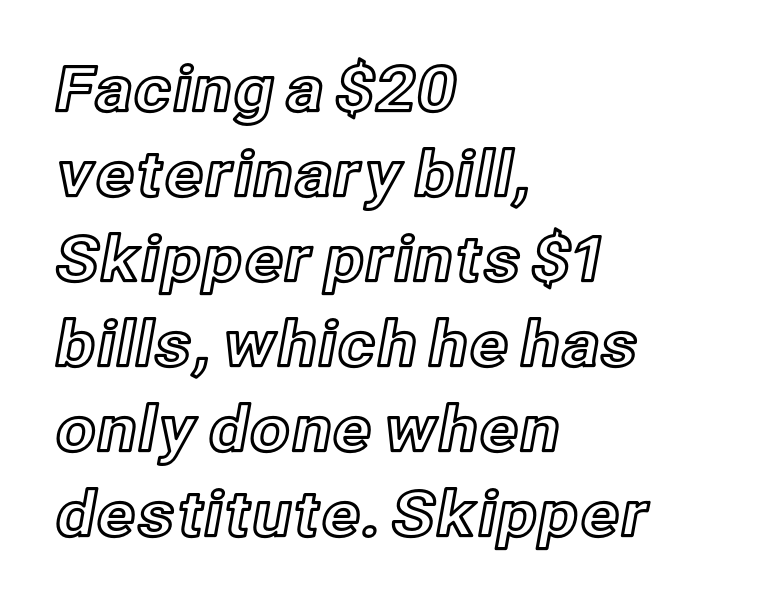
{"width": "normal", "x_height": "medium", "monospaced": "no", "underline": "no", "align": "left", "line_spacing": "normal", "line_spacing_ratio": 1.35, "letter_spacing": "normal", "letter_spacing_em": 0.0, "glyph_px": 63}
